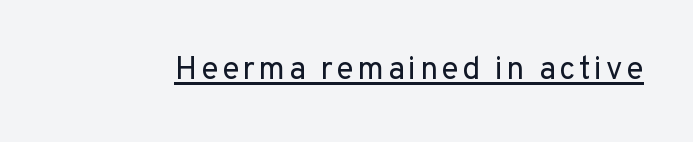
The image shows 32 px regular-weight sans-serif type, upright; set underlined; low stroke contrast and a medium x-height.
